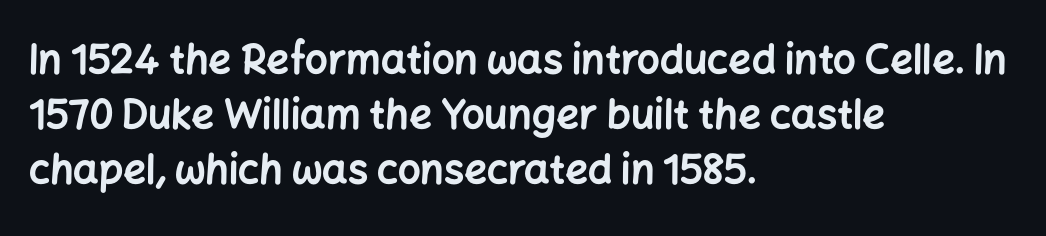
The image shows 40 px bold sans-serif type, upright; set left-aligned, normal line spacing (1.38x), normal letter spacing, not underlined; low stroke contrast and a medium x-height.
